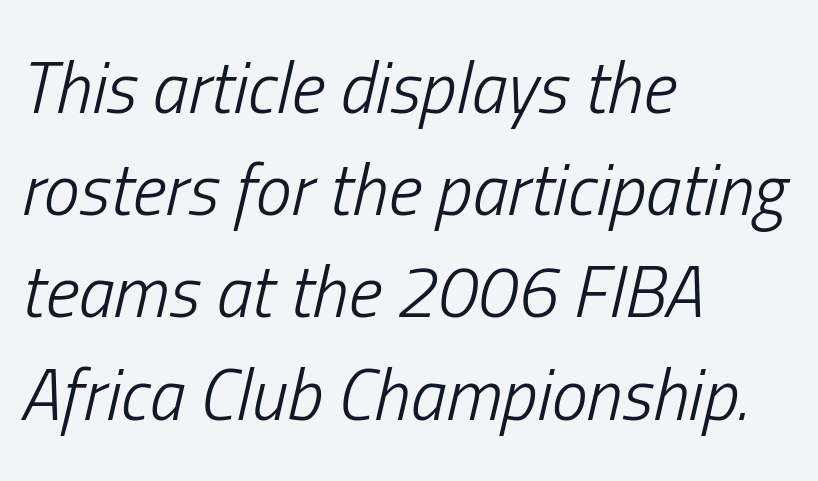
Descenders hang freely into open space. Stroke mass is kept to a normal reading level or below. Each letter keeps its own natural width here, so spacing adapts to shape. Posture: slanted. This sample keeps an unexceptional amount of space between lines. Horizontally, the lines are justified to the leading edge only.
